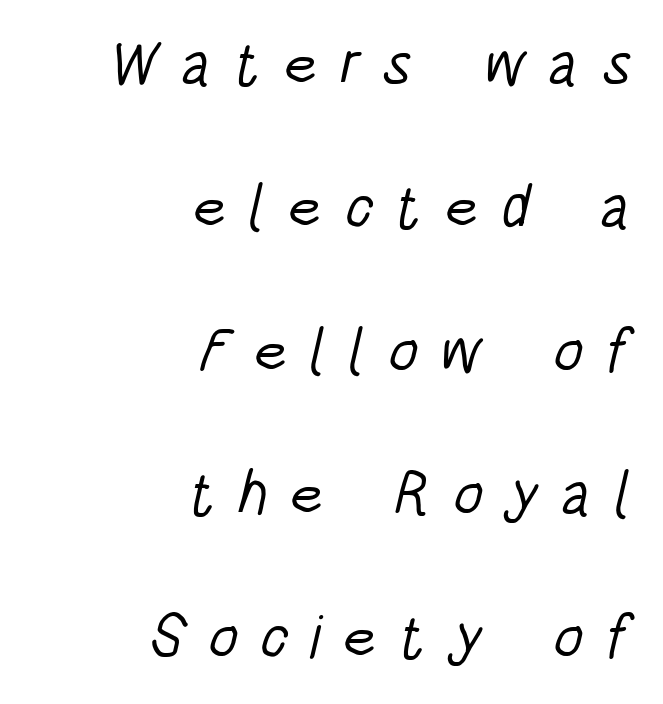
{"serif": "no", "bold": "no", "weight": "light", "width": "condensed", "stroke_contrast": "low", "x_height": "large", "monospaced": "no", "underline": "no", "align": "right", "line_spacing": "loose", "line_spacing_ratio": 2.35, "letter_spacing": "wide", "letter_spacing_em": 0.35, "glyph_px": 61}
